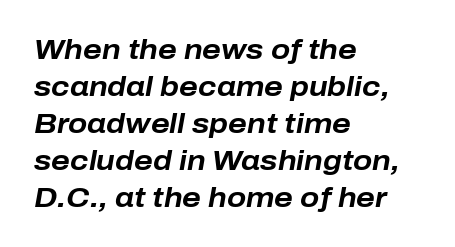
The image shows 28 px bold type, italic (leaning right); set left-aligned, normal line spacing (1.32x), normal letter spacing, not underlined; low stroke contrast and a medium x-height.
